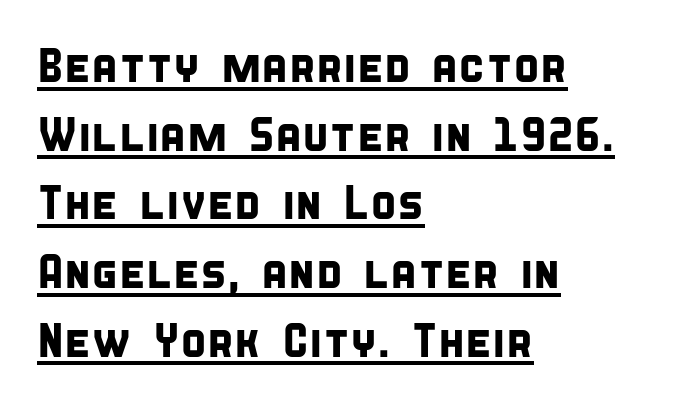
{"serif": "no", "width": "condensed", "stroke_contrast": "low", "x_height": "large", "monospaced": "no", "underline": "yes", "align": "left", "line_spacing": "normal", "line_spacing_ratio": 1.43, "letter_spacing": "normal", "letter_spacing_em": 0.0, "glyph_px": 48}
